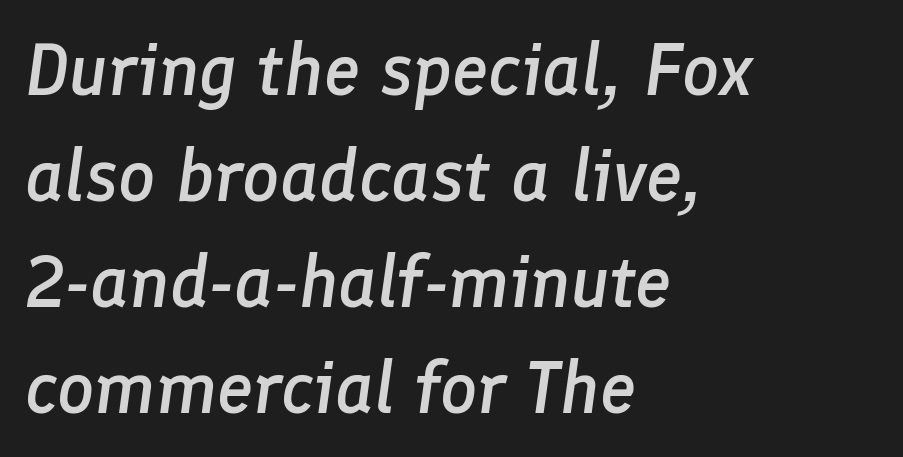
The image shows 73 px semibold type, italic (leaning right); set left-aligned, normal line spacing (1.45x), normal letter spacing, not underlined; low stroke contrast and a medium x-height.
